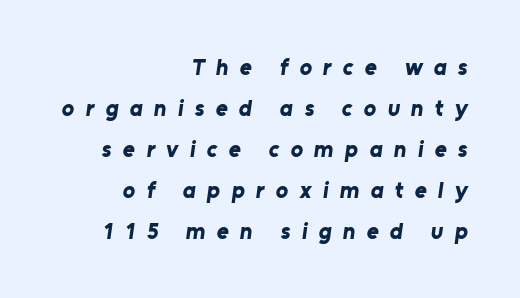
{"bold": "yes", "underline": "no", "align": "right", "line_spacing_ratio": 1.78, "letter_spacing": "wide", "letter_spacing_em": 0.49, "glyph_px": 23}
